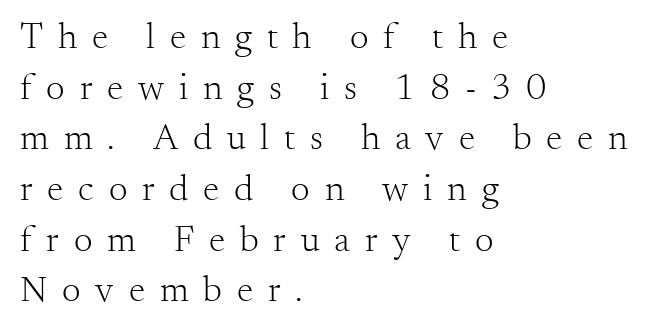
{"serif": "yes", "italic": "no", "bold": "no", "weight": "light", "width": "normal", "stroke_contrast": "medium", "x_height": "small", "monospaced": "no", "underline": "no", "align": "left", "line_spacing": "normal", "line_spacing_ratio": 1.37, "letter_spacing": "wide", "letter_spacing_em": 0.4, "glyph_px": 37}
